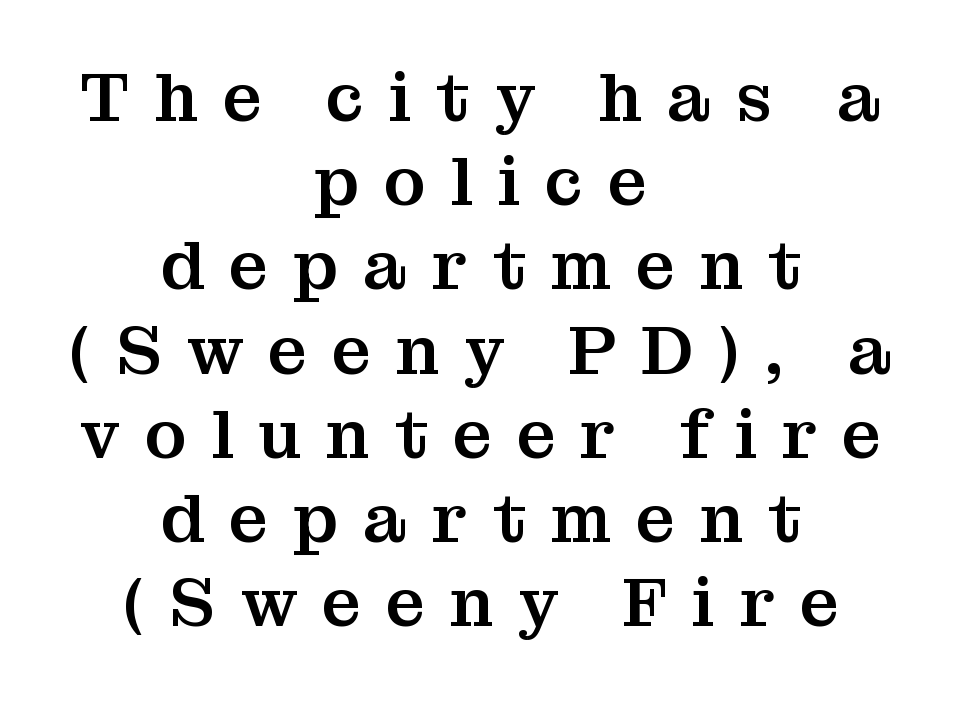
Q: Is the text italic (slanted)? A: No, it is upright.
Q: Is the typeface a serif or a sans-serif typeface? A: Serif.
Q: Is the text underlined? A: No.
Q: How is the paragraph aligned? A: Centered.
Q: Is the spacing between letters normal or unusually wide? A: Unusually wide.
Q: Width (condensed, normal, or wide)? A: Normal.
Q: Stroke contrast? A: Medium.
Q: x-height? A: Medium.
Q: Monospaced? A: No.
